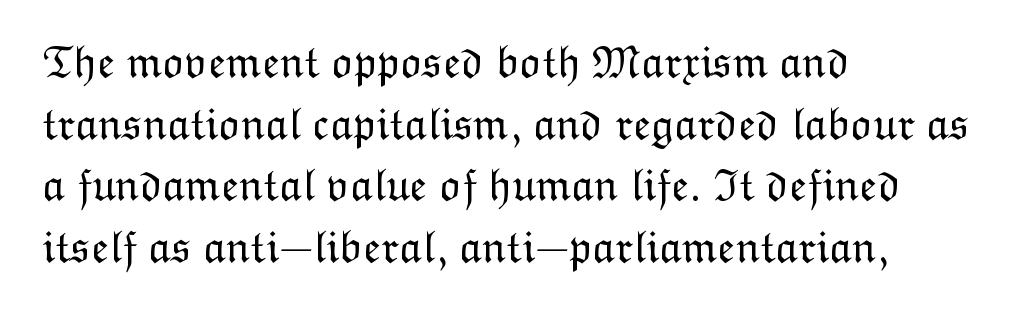
Do the letters lean? They stand straight. Typeset ragged right — the left edge is the straight one. Notice how descenders clear the ascenders below comfortably — that's standard leading. Bare-footed words on every line.
